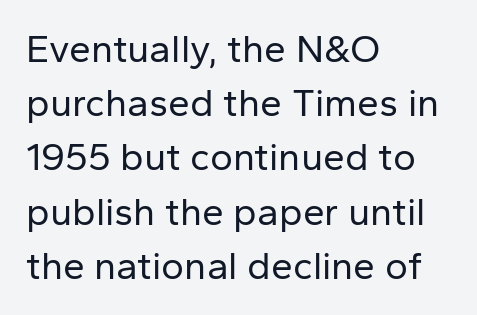
The font is comparable to plain body text, perhaps lighter. The baseline area is clear. Observe the absence of serifs on each vertical stroke in this sample. Think of a printed novel: that variable character pitch is what you see here. The axis of the letterforms is exactly vertical. Every row of glyphs begins at an identical x-position on the left.
